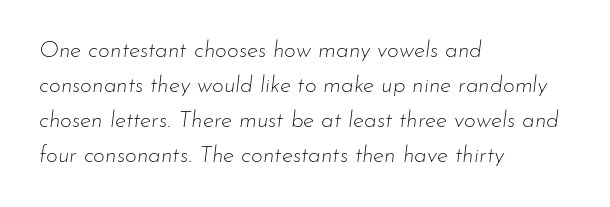
Q: Is the text bold? A: No.
Q: Is the text italic (slanted)? A: Yes, it leans right by about 7 degrees.
Q: Is the text underlined? A: No.
Q: How is the paragraph aligned? A: Left-aligned.
Q: Is the spacing between letters normal or unusually wide? A: Normal.
Q: Is the spacing between lines tight, normal or loose? A: Normal.
